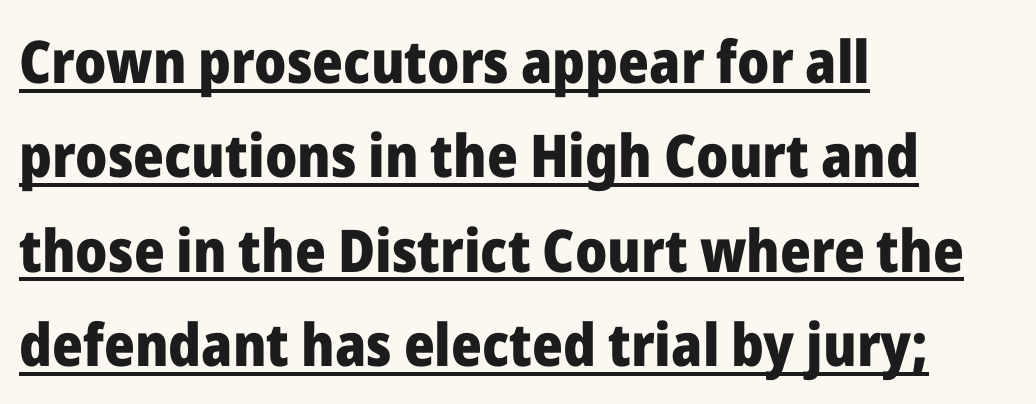
The image shows 59 px heavy sans-serif type, upright; set left-aligned, normal line spacing (1.6x), normal letter spacing, underlined; low stroke contrast and a medium x-height.
